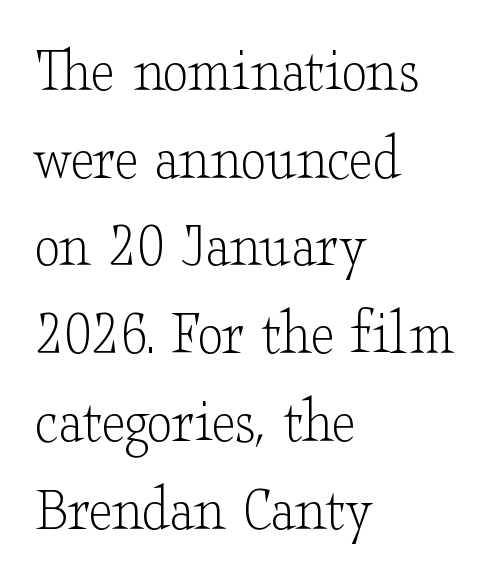
The gaps between neighbouring characters are ordinary and unremarkable. The face looks like a standard text weight, possibly lighter. To sum up the face: it has serifs. Caption: multi-line text, flush left, ragged right. Lines of text with bare space underneath. What's the leading like? Ordinary, nothing unusual.
